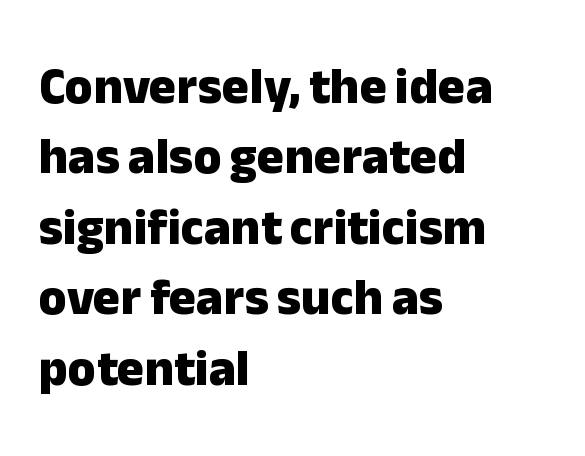
Letterform terminals end flat and unadorned throughout the passage. Looks like regular typesetting: each glyph gets only the width it needs. Letter spacing: default. Horizontal bands of white between lines are of average thickness. The letters are bold, with thick, heavy strokes. The specimen reads as upright at a glance.
